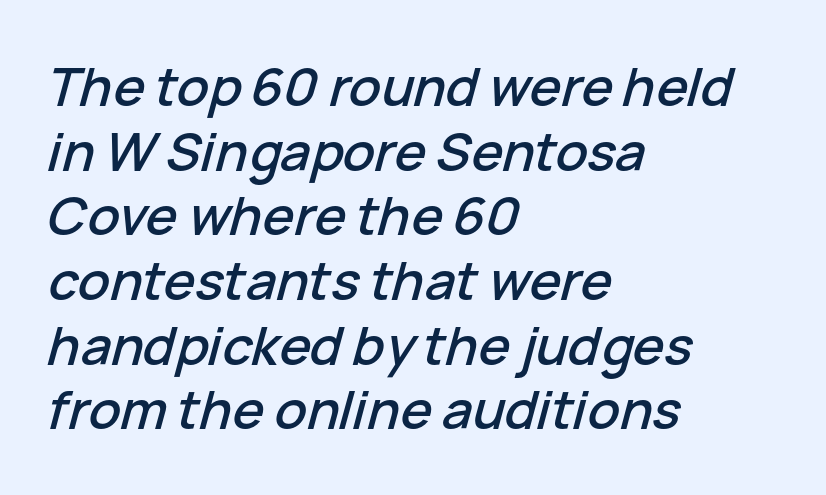
{"italic": "yes", "lean": "right", "slant_degrees": 15, "width": "normal", "stroke_contrast": "low", "x_height": "medium", "monospaced": "no", "underline": "no", "align": "left", "line_spacing_ratio": 1.22, "letter_spacing": "normal", "letter_spacing_em": 0.0, "glyph_px": 53}
